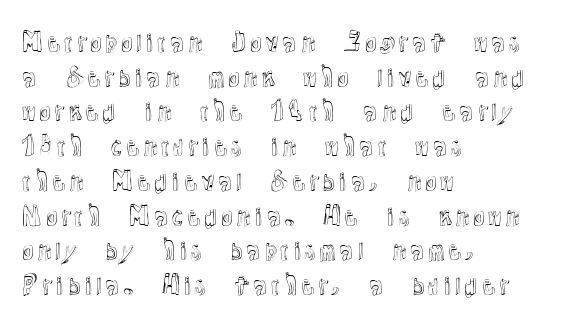
Has an underline been added? It has not. Observe the ordinary spacing: letters are neighbours, not strangers. What's the leading like? Ordinary, nothing unusual. Reading down the block, your eye returns to a fixed left position each line. Every character sits straight up, as roman type does.
